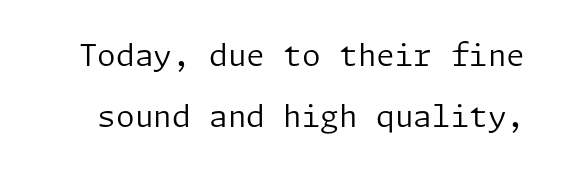
{"serif": "no", "italic": "no", "bold": "no", "weight": "regular", "width": "normal", "stroke_contrast": "low", "x_height": "medium", "underline": "no", "line_spacing": "loose", "line_spacing_ratio": 2.03, "letter_spacing": "normal", "letter_spacing_em": 0.0, "glyph_px": 30}
